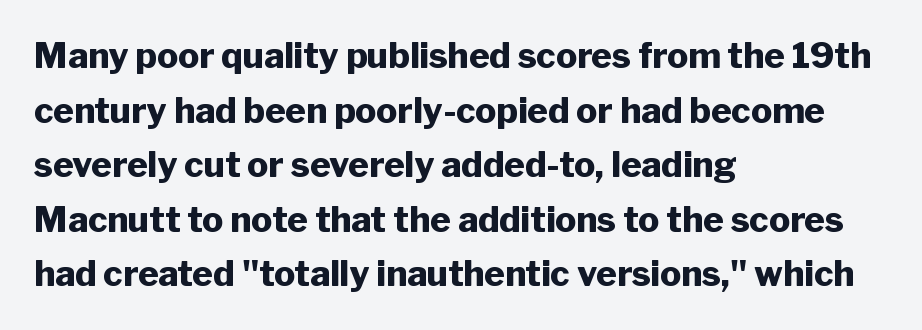
{"serif": "no", "italic": "no", "bold": "yes", "weight": "heavy", "width": "normal", "stroke_contrast": "low", "x_height": "medium", "monospaced": "no", "underline": "no", "align": "left", "line_spacing": "normal", "line_spacing_ratio": 1.56, "letter_spacing": "normal", "letter_spacing_em": 0.0, "glyph_px": 35}
